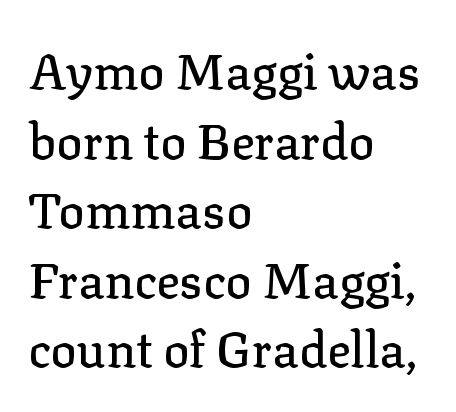
Q: Is the text italic (slanted)? A: No, it is upright.
Q: Is the typeface a serif or a sans-serif typeface? A: Serif.
Q: Is the text underlined? A: No.
Q: How is the paragraph aligned? A: Left-aligned.
Q: Is the spacing between letters normal or unusually wide? A: Normal.
Q: Is the spacing between lines tight, normal or loose? A: Normal.
Q: Width (condensed, normal, or wide)? A: Normal.
Q: Stroke contrast? A: Low.
Q: x-height? A: Medium.
Q: Monospaced? A: No.
